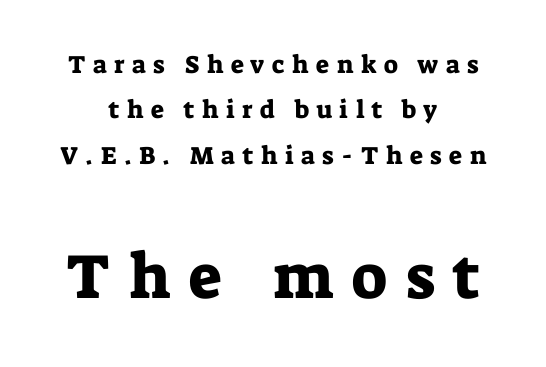
Every stem runs plumb, perpendicular to the baseline. Here the second block reads like a headline and the first like body copy. Each row of text sits above clean, open space. The rendering inserts visible extra space after every character. Think of a printed novel: that variable character pitch is what you see here.
